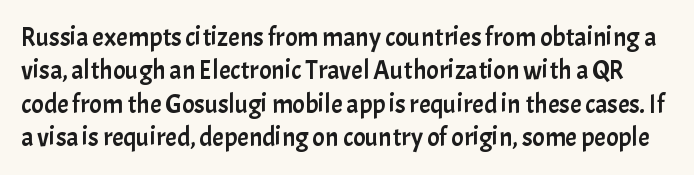
No italicization has been applied; the sample stays upright. A bare baseline throughout the passage. The block of text has a typical density, with ordinary space between rows. The letterforms sit shoulder to shoulder at normal distance.
